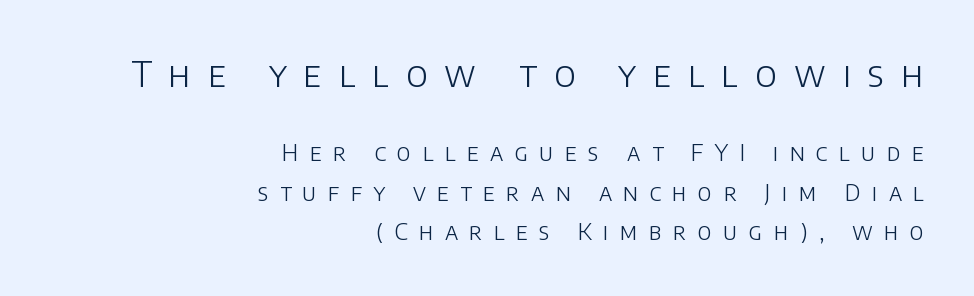
{"serif": "no", "italic": "no", "bold": "no", "weight": "light", "width": "normal", "stroke_contrast": "low", "x_height": "large", "monospaced": "no", "underline": "no", "align": "right", "line_spacing": "normal", "line_spacing_ratio": 1.7, "letter_spacing": "wide", "letter_spacing_em": 0.49, "larger_block": "first", "size_ratio": 1.52, "glyph_px": 35}
